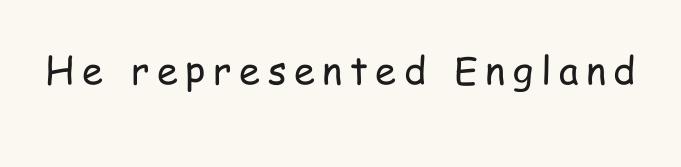
Q: Is the text bold? A: No.
Q: Is the text italic (slanted)? A: No, it is upright.
Q: Is the typeface a serif or a sans-serif typeface? A: Sans-serif.
Q: Is the text underlined? A: No.
Q: Is the spacing between letters normal or unusually wide? A: Unusually wide.
Q: Width (condensed, normal, or wide)? A: Condensed.
Q: Stroke contrast? A: Low.
Q: x-height? A: Medium.
Q: Monospaced? A: No.
